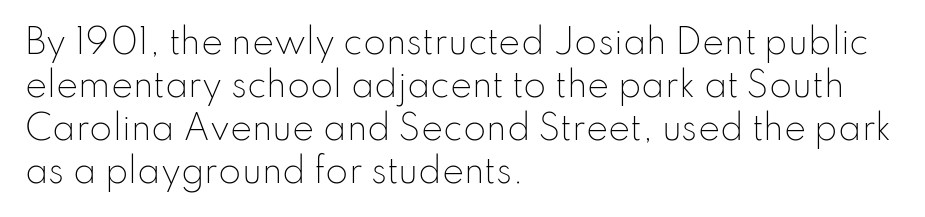
Each row of text sits above clean, open space. These lines are rendered in a variable-pitch font. Characters follow at the spacing the type designer built in. Is there much room between lines? A standard amount, neither cramped nor airy.
